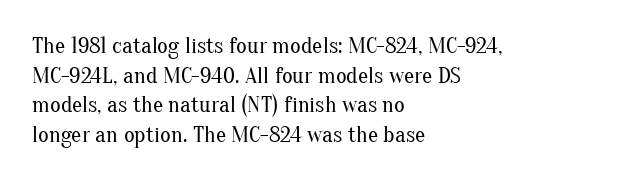
The lines sit at an ordinary, default distance from one another. The rag falls on the right side of this text block. The characters are drawn with everyday or finer stroke widths. Descender tails drop into unmarked territory.
